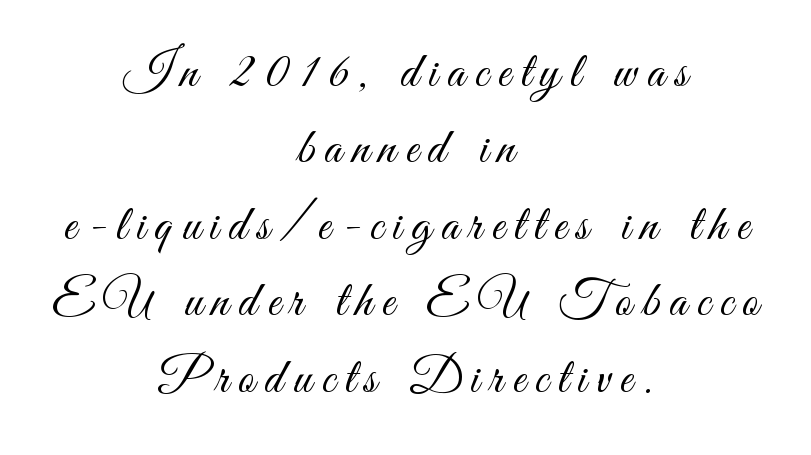
Q: Is the text bold? A: No.
Q: Is the text italic (slanted)? A: Yes.
Q: Is the typeface a serif or a sans-serif typeface? A: Sans-serif.
Q: Is the text underlined? A: No.
Q: How is the paragraph aligned? A: Centered.
Q: Is the spacing between lines tight, normal or loose? A: Normal.
Q: Width (condensed, normal, or wide)? A: Condensed.
Q: Stroke contrast? A: Medium.
Q: x-height? A: Small.
Q: Monospaced? A: No.
